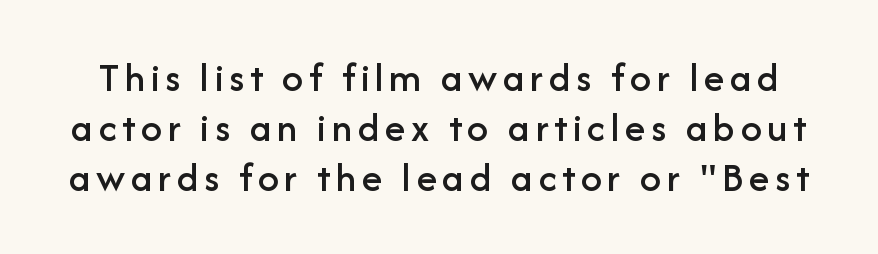
{"serif": "no", "italic": "no", "width": "normal", "stroke_contrast": "low", "x_height": "medium", "monospaced": "no", "underline": "no", "line_spacing_ratio": 1.19, "glyph_px": 42}
